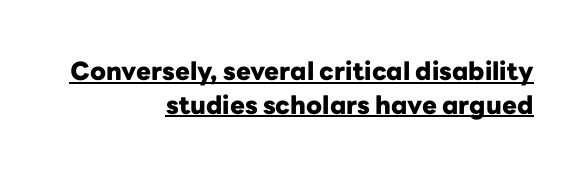
Q: Is the text bold? A: Yes.
Q: Is the text italic (slanted)? A: No, it is upright.
Q: Is the text underlined? A: Yes.
Q: How is the paragraph aligned? A: Right-aligned.
Q: Is the spacing between letters normal or unusually wide? A: Normal.
Q: Is the spacing between lines tight, normal or loose? A: Normal.
